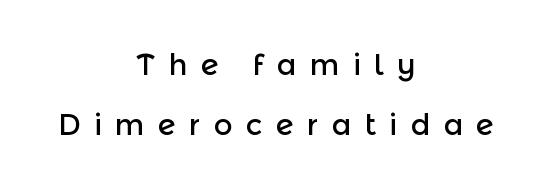
The image shows 29 px sans-serif type, upright; set centered, loose line spacing (2.06x), unusually wide letter spacing (+0.46 em), not underlined; a medium x-height.
